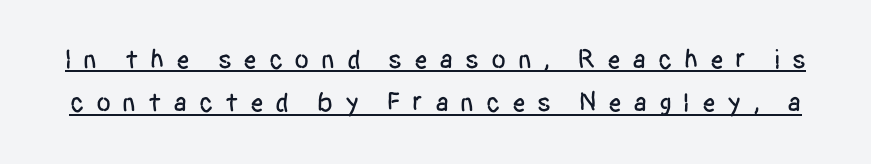
Q: Is the text italic (slanted)? A: No, it is upright.
Q: Is the text underlined? A: Yes.
Q: Is the spacing between letters normal or unusually wide? A: Unusually wide.
Q: Is the spacing between lines tight, normal or loose? A: Normal.
